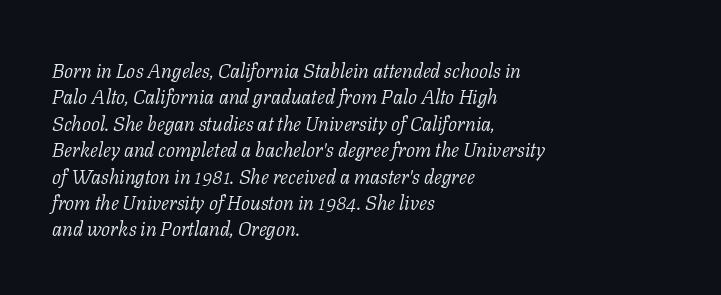
Q: Is the text bold? A: No.
Q: Is the text italic (slanted)? A: Yes, it leans right by about 11 degrees.
Q: Is the text underlined? A: No.
Q: How is the paragraph aligned? A: Left-aligned.
Q: Is the spacing between letters normal or unusually wide? A: Normal.
Q: Is the spacing between lines tight, normal or loose? A: Normal.
